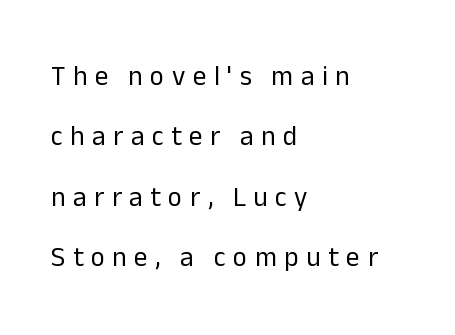
Q: Is the text bold? A: No.
Q: Is the text italic (slanted)? A: No, it is upright.
Q: Is the text underlined? A: No.
Q: How is the paragraph aligned? A: Left-aligned.
Q: Is the spacing between letters normal or unusually wide? A: Unusually wide.
Q: Is the spacing between lines tight, normal or loose? A: Loose.
